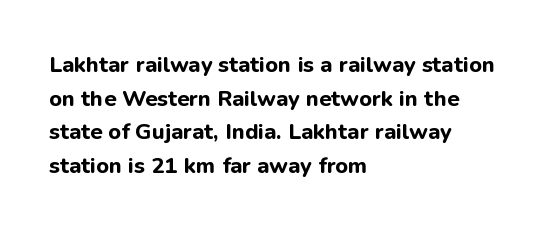
This sample is left-justified, so line endings fall wherever the words run out. Ascenders rise straight up at ninety degrees. Notice how descenders clear the ascenders below comfortably — that's standard leading. Is the type bold? Yes — the strokes are clearly thick and heavy.
